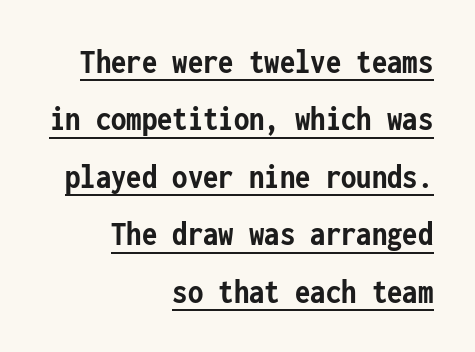
Q: Is the text bold? A: Yes.
Q: Is the text italic (slanted)? A: No, it is upright.
Q: Is the typeface a serif or a sans-serif typeface? A: Sans-serif.
Q: Is the text underlined? A: Yes.
Q: How is the paragraph aligned? A: Right-aligned.
Q: Is the spacing between letters normal or unusually wide? A: Normal.
Q: Is the spacing between lines tight, normal or loose? A: Normal.
Q: Width (condensed, normal, or wide)? A: Condensed.
Q: Stroke contrast? A: Low.
Q: x-height? A: Medium.
Q: Monospaced? A: Yes.
